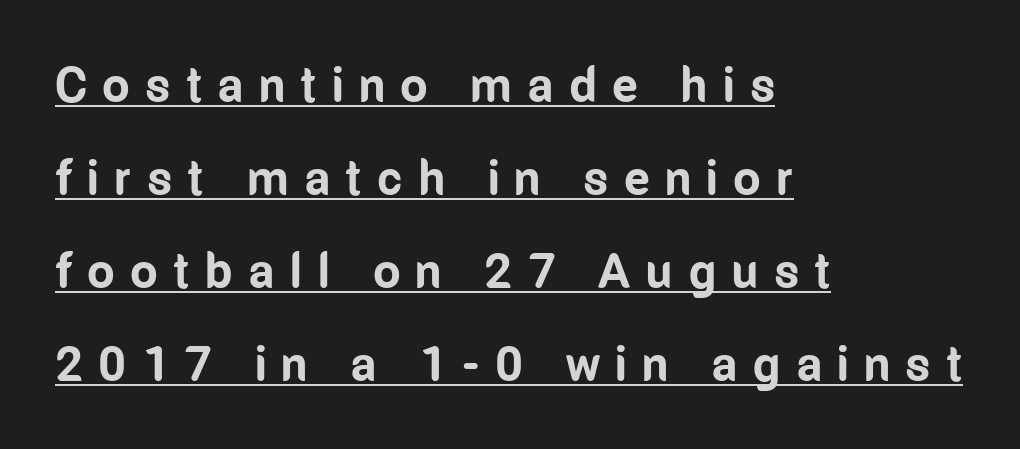
{"serif": "no", "italic": "no", "bold": "yes", "weight": "bold", "width": "condensed", "stroke_contrast": "low", "x_height": "medium", "monospaced": "no", "underline": "yes", "align": "left", "line_spacing": "loose", "line_spacing_ratio": 1.9, "letter_spacing": "wide", "letter_spacing_em": 0.31, "glyph_px": 49}
